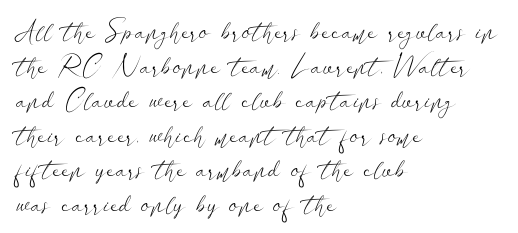
The image shows 27 px text type; set left-aligned, normal line spacing (1.28x), normal letter spacing, not underlined.
